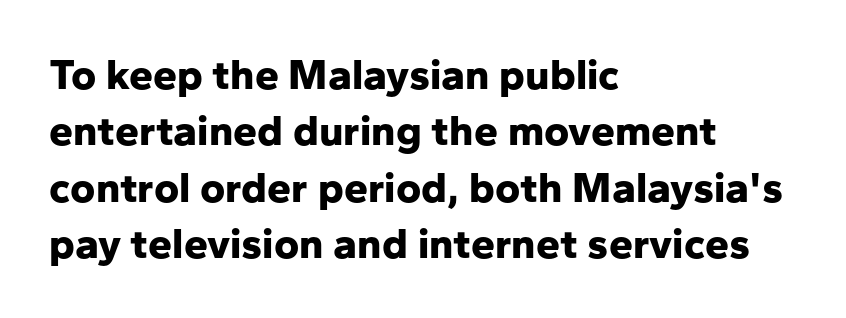
The image shows 43 px bold sans-serif type, upright; set left-aligned, normal line spacing (1.31x), normal letter spacing, not underlined; low stroke contrast and a medium x-height.
